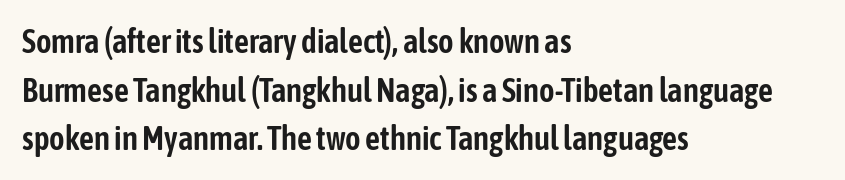
Is this a sans? Yes — the strokes have no serifs. The type sits square on the baseline with zero lean. Proportional: the letters do not fall into vertical columns. Underline: absent. Rows of type keep a routine distance in the vertical direction. Words appear dense and cohesive because spacing is normal.
